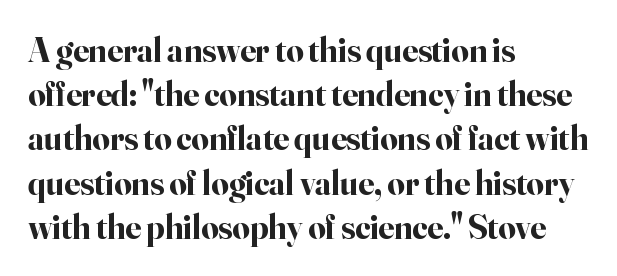
Q: Is the text bold? A: Yes.
Q: Is the text italic (slanted)? A: No, it is upright.
Q: Is the typeface a serif or a sans-serif typeface? A: Serif.
Q: Is the text underlined? A: No.
Q: How is the paragraph aligned? A: Left-aligned.
Q: Is the spacing between letters normal or unusually wide? A: Normal.
Q: Is the spacing between lines tight, normal or loose? A: Normal.
Q: Width (condensed, normal, or wide)? A: Normal.
Q: Stroke contrast? A: High.
Q: x-height? A: Small.
Q: Monospaced? A: No.
